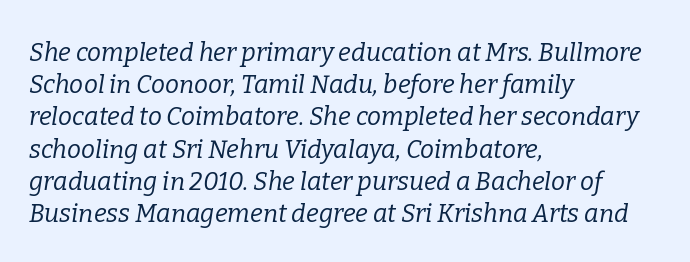
Glyph-to-glyph distance matches everyday printed text. Is the stroke heavy? The answer is a plain regular-or-lighter. Notice how the passage keeps a crisp vertical edge on the left only. Descender tails drop into unmarked territory. In terms of leading, this rendering sits right in the middle.
